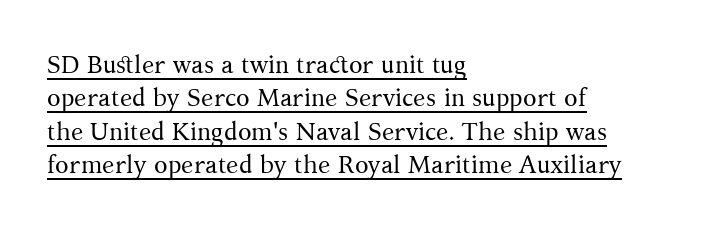
{"italic": "no", "bold": "no", "underline": "yes", "align": "left", "line_spacing": "normal", "line_spacing_ratio": 1.34, "letter_spacing": "normal", "letter_spacing_em": 0.0, "glyph_px": 25}
